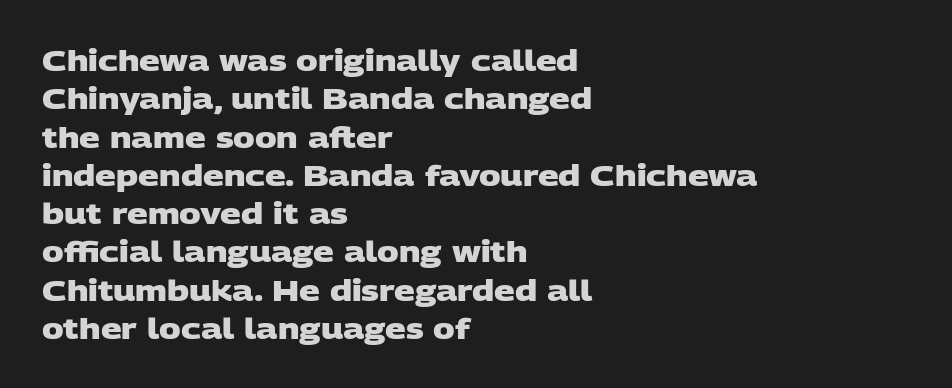
Q: Is the text bold? A: Yes.
Q: Is the typeface a serif or a sans-serif typeface? A: Sans-serif.
Q: Is the text underlined? A: No.
Q: How is the paragraph aligned? A: Left-aligned.
Q: Is the spacing between letters normal or unusually wide? A: Normal.
Q: Is the spacing between lines tight, normal or loose? A: Normal.
Q: Width (condensed, normal, or wide)? A: Wide.
Q: Stroke contrast? A: Low.
Q: x-height? A: Large.
Q: Monospaced? A: No.
